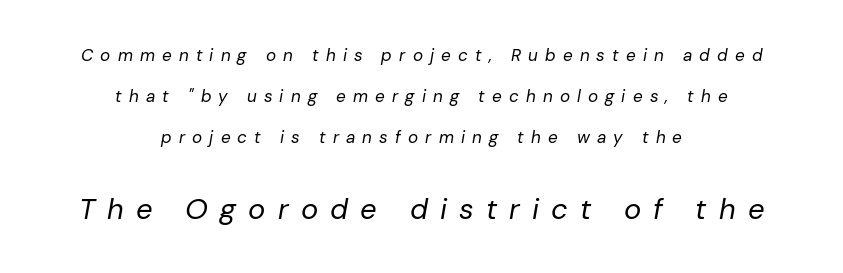
{"italic": "yes", "lean": "right", "slant_degrees": 10, "bold": "no", "weight": "regular", "width": "normal", "stroke_contrast": "low", "x_height": "medium", "monospaced": "no", "underline": "no", "align": "center", "line_spacing": "loose", "line_spacing_ratio": 2.41, "letter_spacing": "wide", "letter_spacing_em": 0.42, "larger_block": "second", "size_ratio": 1.71, "glyph_px": 29}
